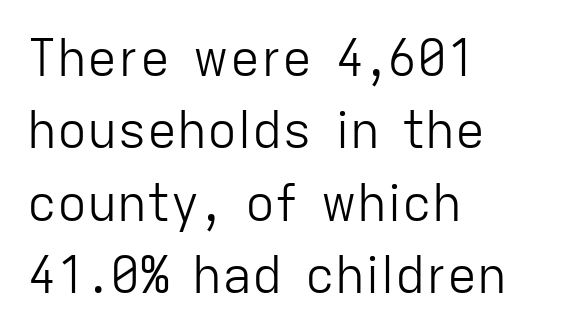
{"serif": "no", "italic": "no", "bold": "no", "weight": "light", "width": "normal", "stroke_contrast": "low", "x_height": "medium", "monospaced": "no", "underline": "no", "align": "left", "line_spacing": "normal", "line_spacing_ratio": 1.45, "letter_spacing": "normal", "letter_spacing_em": 0.0, "glyph_px": 50}
